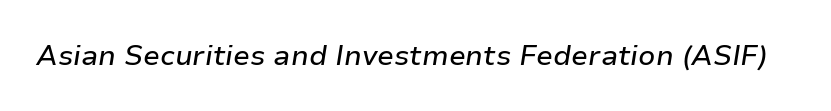
The image shows 28 px text type, italic (leaning right); set normal letter spacing, not underlined; low stroke contrast and a medium x-height.
